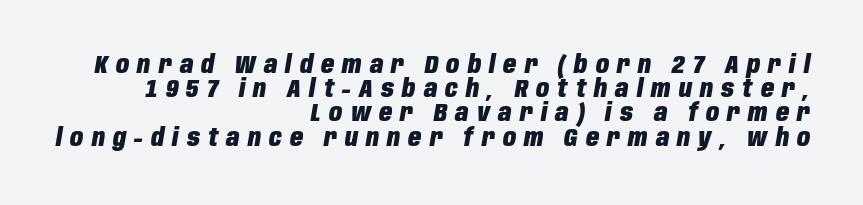
The image shows 24 px bold type, italic (leaning right); set right-aligned, tight line spacing (1.01x), unusually wide letter spacing (+0.34 em), not underlined.
